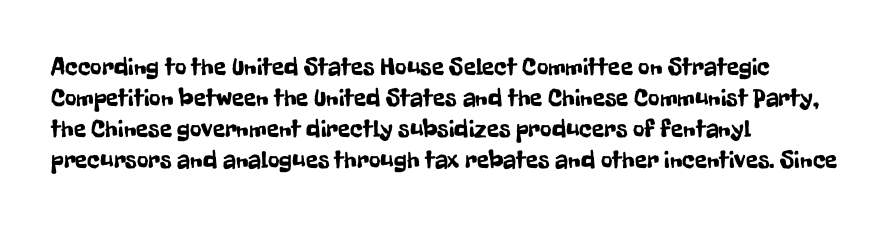
{"italic": "no", "underline": "no", "align": "left", "line_spacing_ratio": 1.24, "letter_spacing": "normal", "letter_spacing_em": 0.0, "glyph_px": 25}
